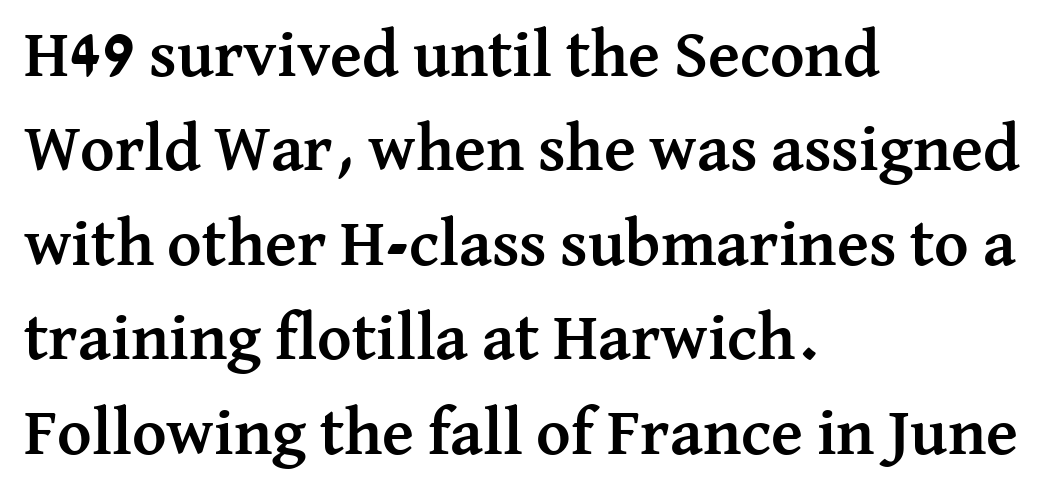
Q: Is the text bold? A: Yes.
Q: Is the text italic (slanted)? A: No, it is upright.
Q: Is the typeface a serif or a sans-serif typeface? A: Serif.
Q: Is the text underlined? A: No.
Q: How is the paragraph aligned? A: Left-aligned.
Q: Is the spacing between letters normal or unusually wide? A: Normal.
Q: Is the spacing between lines tight, normal or loose? A: Normal.
Q: Width (condensed, normal, or wide)? A: Normal.
Q: Stroke contrast? A: Medium.
Q: x-height? A: Medium.
Q: Monospaced? A: No.
